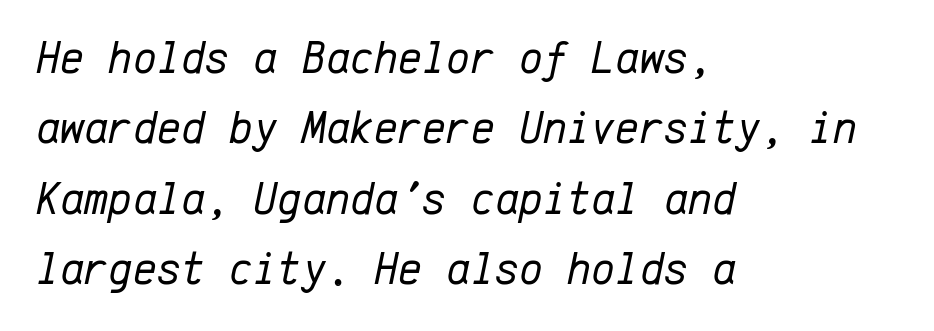
The image shows 46 px regular-weight type, italic (leaning right), monospaced; set left-aligned, normal line spacing (1.53x), normal letter spacing, not underlined; low stroke contrast and a medium x-height.
